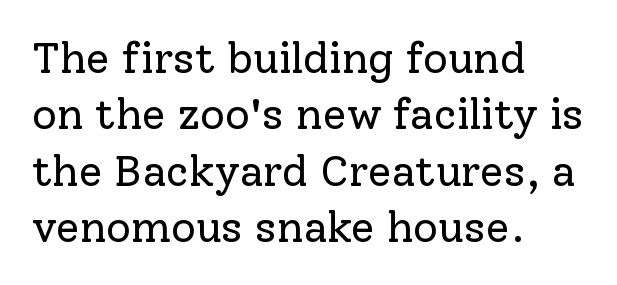
The designer left line spacing at the default. Observe the serifs anchoring each vertical stroke in this sample. These lines are rendered in a variable-pitch font. The paragraph shown leans on its left margin. Counters stay open thanks to moderate or lighter strokes.
